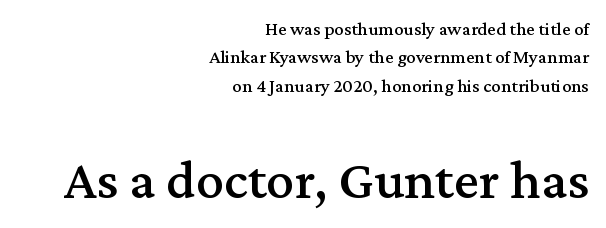
{"serif": "yes", "italic": "no", "width": "normal", "stroke_contrast": "medium", "x_height": "medium", "monospaced": "no", "underline": "no", "align": "right", "line_spacing": "normal", "line_spacing_ratio": 1.49, "letter_spacing": "normal", "letter_spacing_em": 0.0, "larger_block": "second", "size_ratio": 2.95, "glyph_px": 56}
